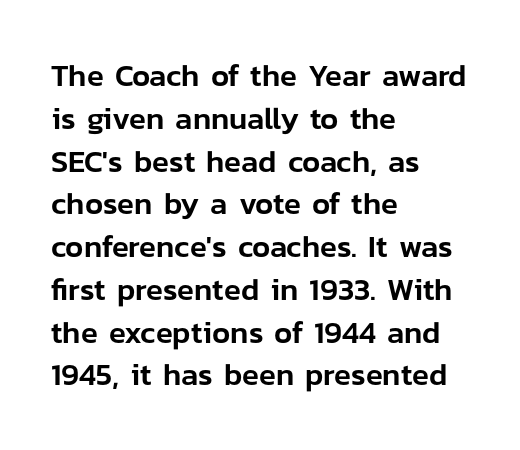
{"serif": "no", "italic": "no", "width": "normal", "stroke_contrast": "low", "x_height": "medium", "monospaced": "no", "underline": "no", "align": "left", "line_spacing": "normal", "line_spacing_ratio": 1.38, "letter_spacing": "normal", "letter_spacing_em": 0.0, "glyph_px": 31}
